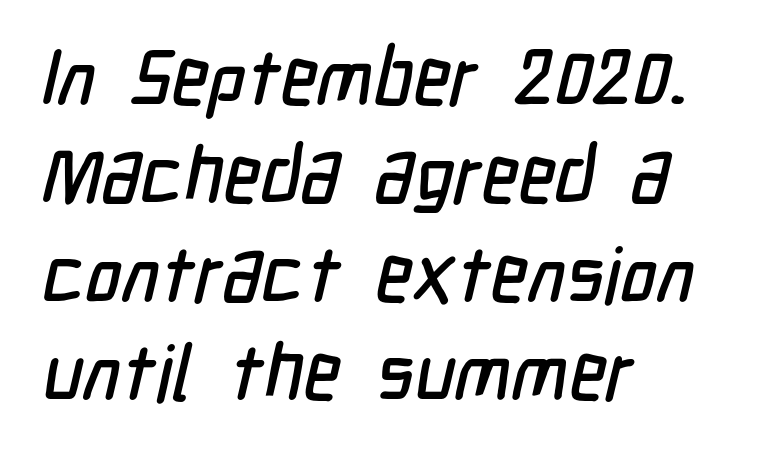
The image shows 78 px condensed sans-serif type; set left-aligned, normal line spacing (1.26x), normal letter spacing, not underlined; low stroke contrast and a medium x-height.
